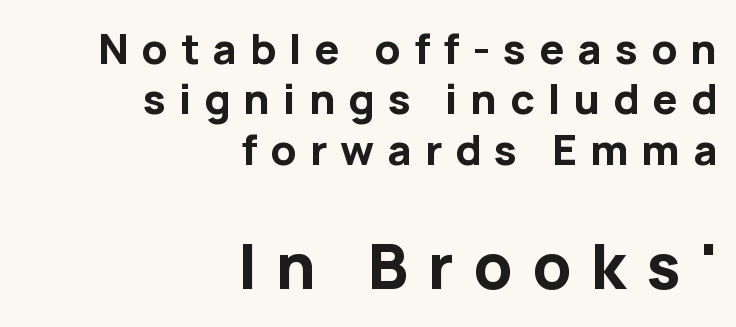
These lines are rendered in a variable-pitch font. A sans-serif font was chosen for this passage. The font is running at its bold setting. There is plenty of visible air inserted between adjacent glyphs.
